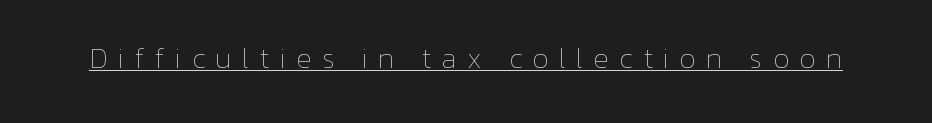
The image shows 29 px thin type, upright; set unusually wide letter spacing (+0.35 em), underlined; low stroke contrast and a medium x-height.
